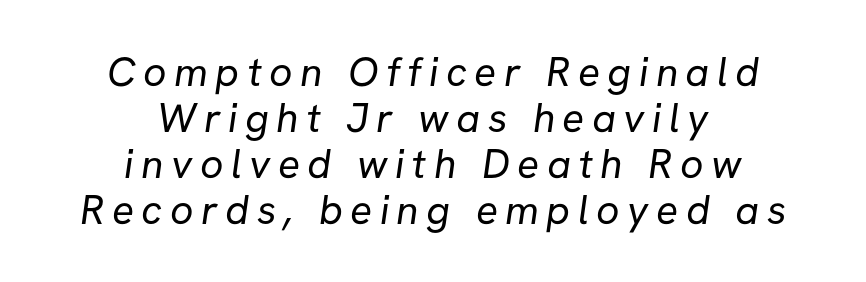
The image shows 41 px regular-weight sans-serif type; set centered, tight line spacing (1.12x), not underlined; low stroke contrast and a medium x-height.
